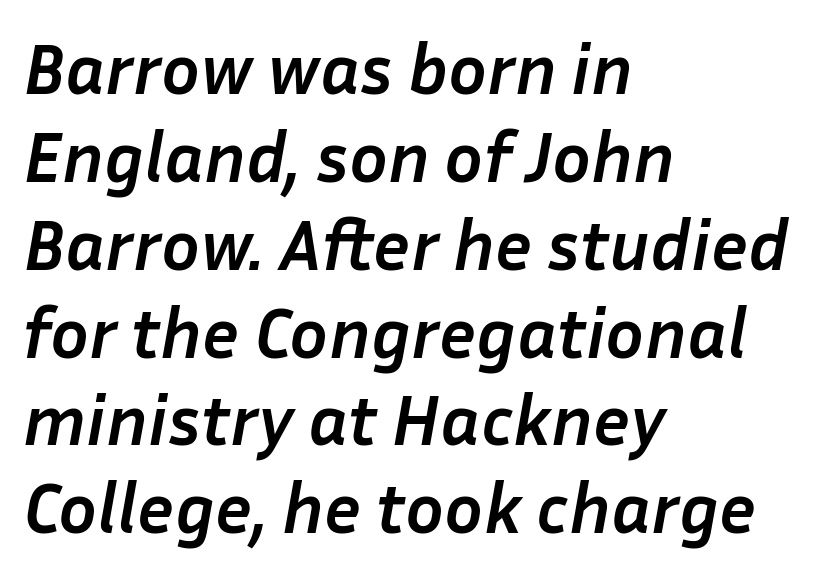
Compared with ordinary roman type, these characters are visibly tilted. Layout note: lines flush left. Here the designer chose a conventional face with non-uniform glyph widths. There is no visible air inserted between adjacent glyphs.
